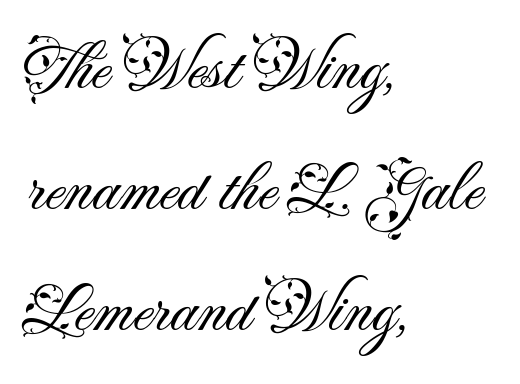
The horizontal fit of the characters is conventional and even. Observe the absence of serifs on each vertical stroke in this sample. Heft: none added — not bold. Left-aligned paragraph, ragged on the right. Think of a printed novel: that variable character pitch is what you see here.
